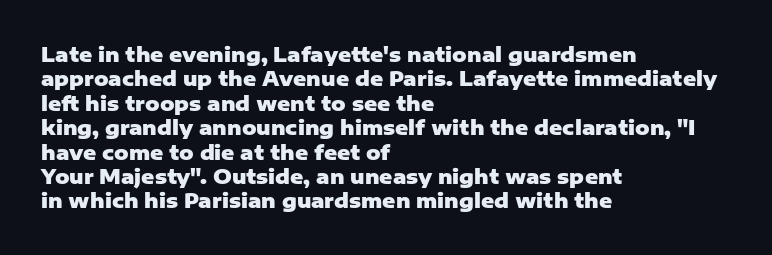
In terms of weight, the rendering is a true, heavy bold. In CSS terms this would be text-align: left. This rendering leaves character spacing at its baseline value. Honestly, there is no underline to notice here at all. The typography opts for an upright posture over an oblique one.
